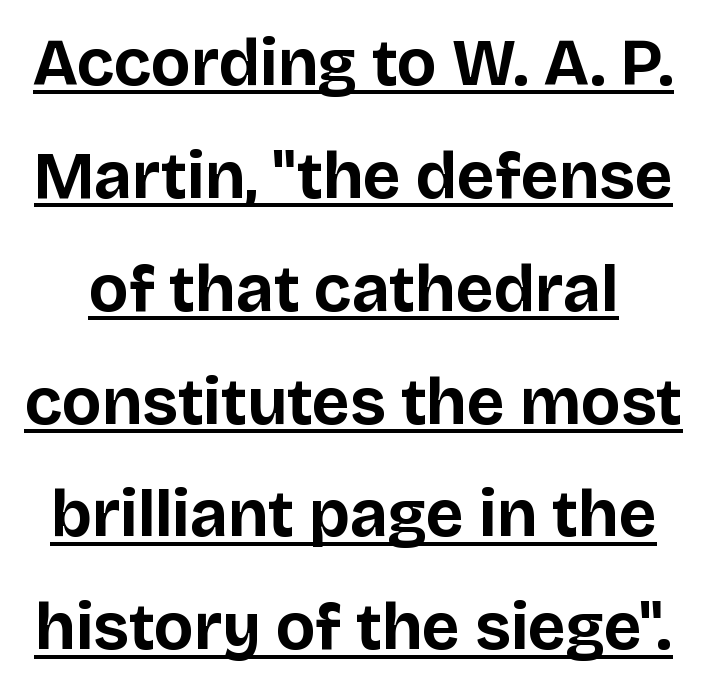
Notice how the stems are strictly vertical — no italics here. Plenty of ink on the page — the face is bold. Font category for this specimen: sans-serif. Looks like someone drew a line under every word here.
